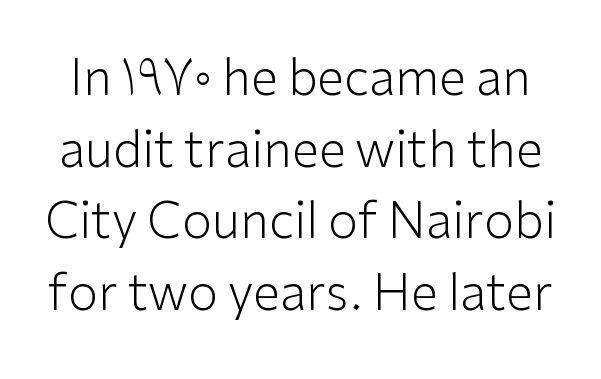
Q: Is the text bold? A: No.
Q: Is the text italic (slanted)? A: No, it is upright.
Q: Is the typeface a serif or a sans-serif typeface? A: Sans-serif.
Q: Is the text underlined? A: No.
Q: Is the spacing between letters normal or unusually wide? A: Normal.
Q: Is the spacing between lines tight, normal or loose? A: Normal.
Q: Width (condensed, normal, or wide)? A: Normal.
Q: Stroke contrast? A: Low.
Q: x-height? A: Medium.
Q: Monospaced? A: No.
